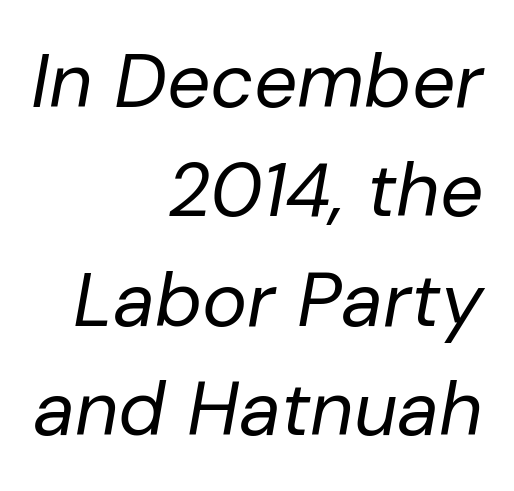
The image shows 76 px regular-weight type, italic (leaning right); set right-aligned, normal line spacing (1.44x), normal letter spacing, not underlined; low stroke contrast and a medium x-height.
